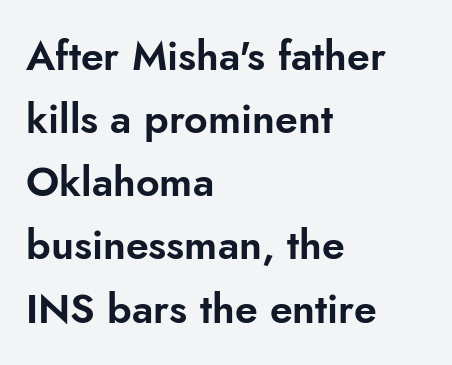
{"serif": "no", "italic": "no", "width": "normal", "stroke_contrast": "low", "x_height": "small", "monospaced": "no", "underline": "no", "align": "left", "line_spacing": "normal", "line_spacing_ratio": 1.54, "letter_spacing": "normal", "letter_spacing_em": 0.0, "glyph_px": 41}
